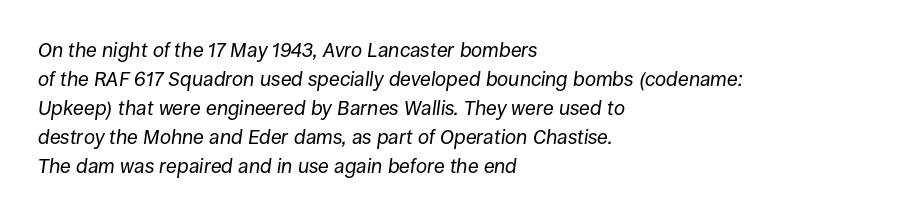
{"italic": "yes", "lean": "right", "slant_degrees": 8, "bold": "no", "underline": "no", "align": "left", "line_spacing": "normal", "line_spacing_ratio": 1.45, "letter_spacing": "normal", "letter_spacing_em": 0.0, "glyph_px": 20}
